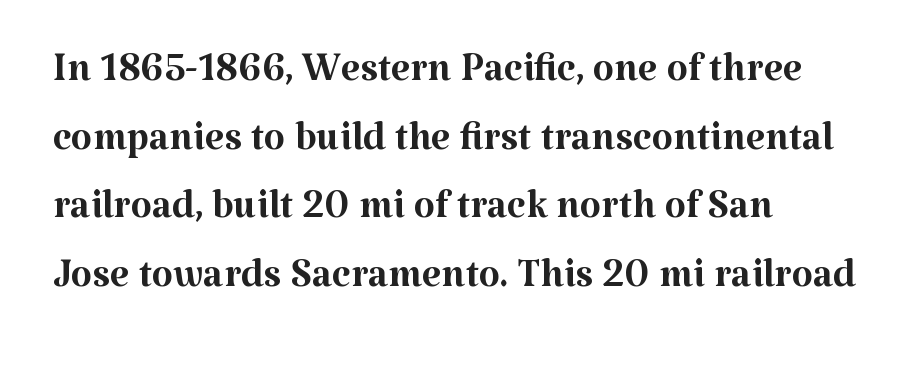
The image shows 55 px regular-weight serif type, upright; set left-aligned, normal line spacing (1.25x), normal letter spacing, not underlined; medium stroke contrast and a medium x-height.
